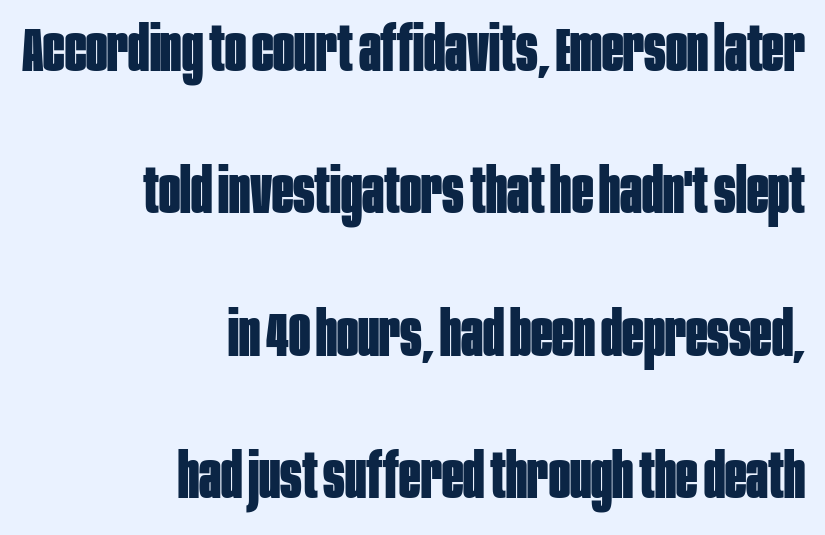
{"serif": "no", "italic": "no", "bold": "yes", "weight": "bold", "width": "condensed", "stroke_contrast": "low", "x_height": "large", "monospaced": "no", "underline": "no", "align": "right", "line_spacing": "loose", "line_spacing_ratio": 2.26, "letter_spacing": "normal", "letter_spacing_em": 0.0, "glyph_px": 63}
